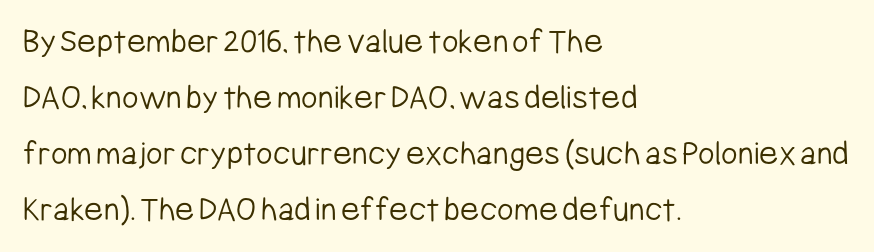
{"serif": "no", "italic": "no", "bold": "no", "weight": "light", "width": "condensed", "stroke_contrast": "low", "x_height": "medium", "monospaced": "no", "underline": "no", "align": "left", "line_spacing": "normal", "line_spacing_ratio": 1.56, "letter_spacing": "normal", "letter_spacing_em": 0.0, "glyph_px": 36}
